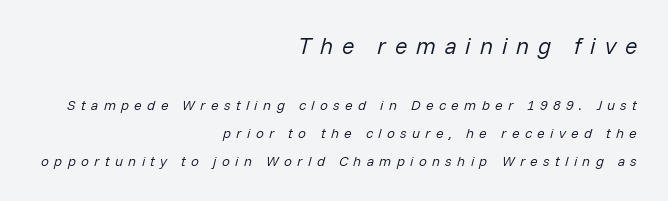
The image shows 23 px text type, italic (leaning right); set right-aligned, loose line spacing (2.01x), unusually wide letter spacing (+0.38 em), not underlined; the first (top) block is 1.64x larger.
